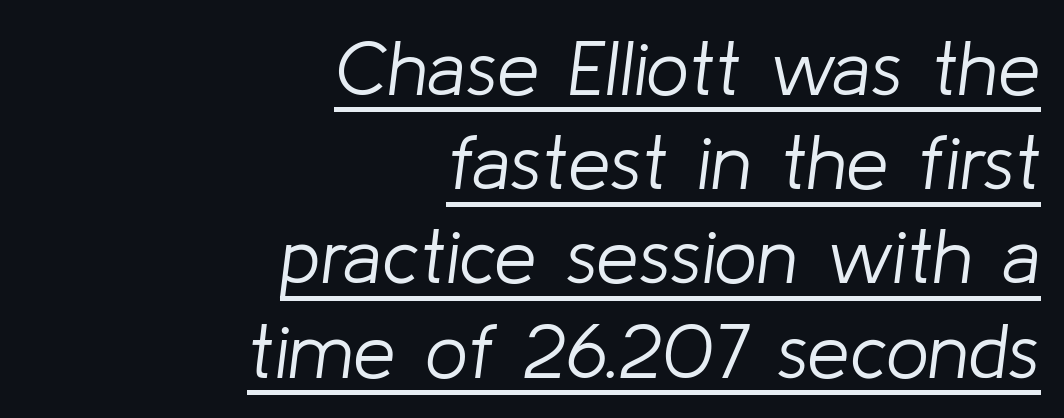
{"italic": "yes", "lean": "right", "slant_degrees": 8, "bold": "no", "weight": "light", "width": "normal", "stroke_contrast": "low", "x_height": "medium", "monospaced": "no", "underline": "yes", "align": "right", "line_spacing_ratio": 1.24, "letter_spacing": "normal", "letter_spacing_em": 0.0, "glyph_px": 76}
